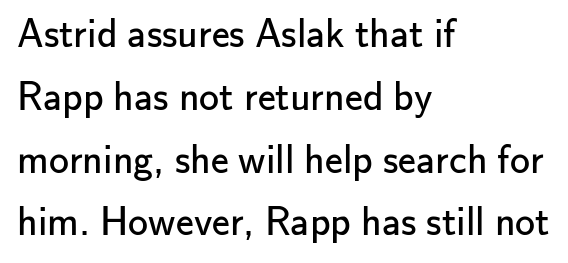
There is no visible air inserted between adjacent glyphs. Proportional: the letters do not fall into vertical columns. Nothing sits at the stroke ends, so this counts as sans-serif. The baseline area is clear. The space between consecutive lines is moderate.
